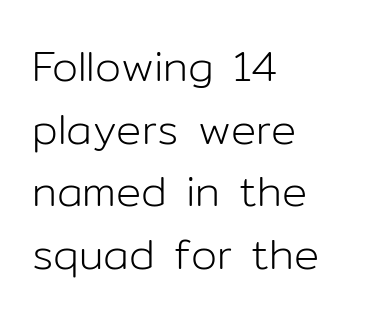
Nothing heavy about these letters — not bold at all. Tracking value appears to be zero — textbook default spacing. Whoever set this chose a conventional vertical rhythm. I'd call this a sans setting — the letters go barefoot. Lines of text with bare space underneath. The letters stand straight up with perfectly vertical stems.
